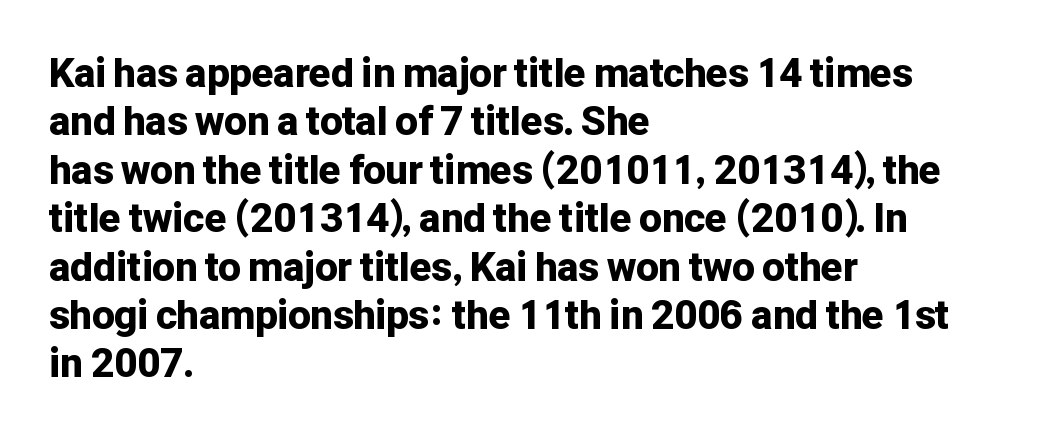
{"serif": "no", "italic": "no", "bold": "yes", "weight": "bold", "width": "normal", "stroke_contrast": "low", "x_height": "medium", "monospaced": "no", "underline": "no", "align": "left", "line_spacing_ratio": 1.21, "letter_spacing": "normal", "letter_spacing_em": 0.0, "glyph_px": 40}
